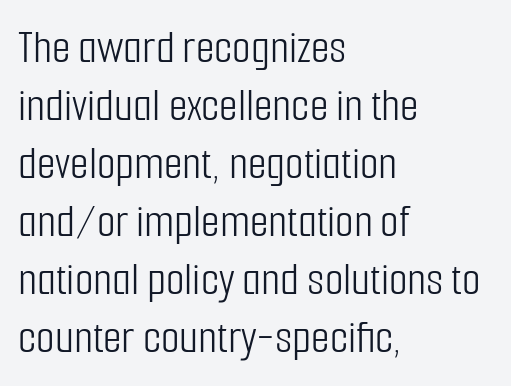
Vertical stems look standard width or narrower in stroke. These lines stack with their left ends in a neat column. This is roman type, the default non-slanted kind. These lines are rendered in a variable-pitch font. Descender tails drop into unmarked territory.
